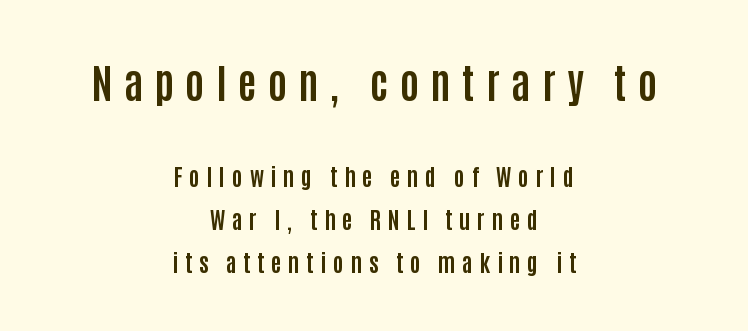
{"serif": "no", "italic": "no", "bold": "yes", "weight": "bold", "width": "condensed", "stroke_contrast": "low", "x_height": "large", "monospaced": "no", "underline": "no", "align": "center", "line_spacing_ratio": 1.86, "letter_spacing": "wide", "letter_spacing_em": 0.29, "larger_block": "first", "size_ratio": 1.74, "glyph_px": 40}
